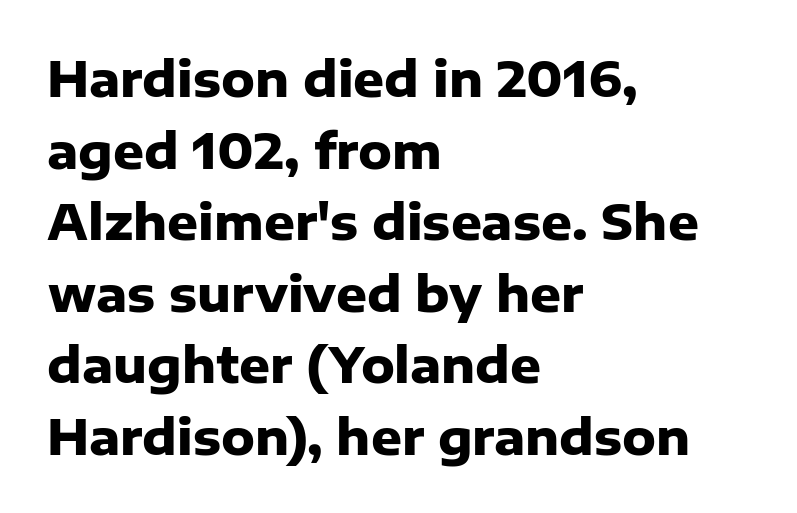
{"serif": "no", "italic": "no", "bold": "yes", "weight": "heavy", "width": "normal", "stroke_contrast": "low", "x_height": "medium", "monospaced": "no", "underline": "no", "align": "left", "line_spacing": "normal", "line_spacing_ratio": 1.49, "letter_spacing": "normal", "letter_spacing_em": 0.0, "glyph_px": 48}
